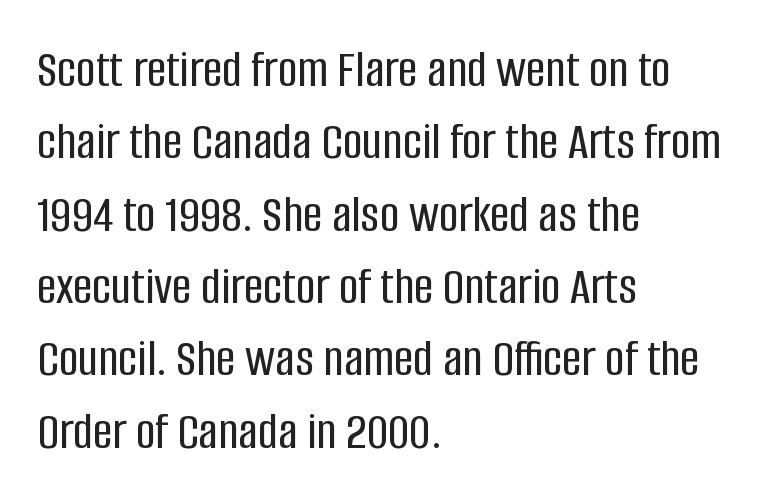
Q: Is the text italic (slanted)? A: No, it is upright.
Q: Is the typeface a serif or a sans-serif typeface? A: Sans-serif.
Q: Is the text underlined? A: No.
Q: How is the paragraph aligned? A: Left-aligned.
Q: Is the spacing between letters normal or unusually wide? A: Normal.
Q: Is the spacing between lines tight, normal or loose? A: Normal.
Q: Width (condensed, normal, or wide)? A: Condensed.
Q: Stroke contrast? A: Low.
Q: x-height? A: Large.
Q: Monospaced? A: No.
